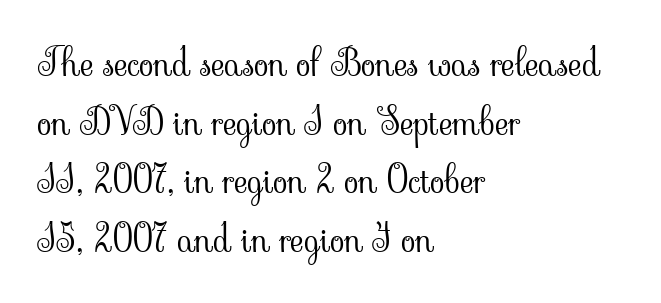
The image shows 38 px light serif type, upright; set left-aligned, normal line spacing (1.54x), normal letter spacing, not underlined; low stroke contrast and a small x-height.
